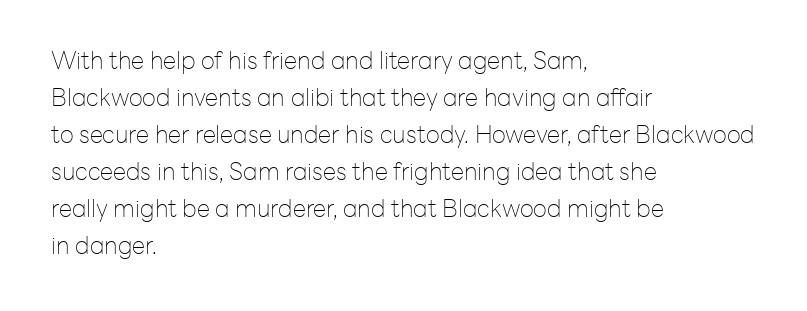
{"italic": "no", "bold": "no", "underline": "no", "align": "left", "line_spacing": "normal", "line_spacing_ratio": 1.54, "letter_spacing": "normal", "letter_spacing_em": 0.0, "glyph_px": 24}
